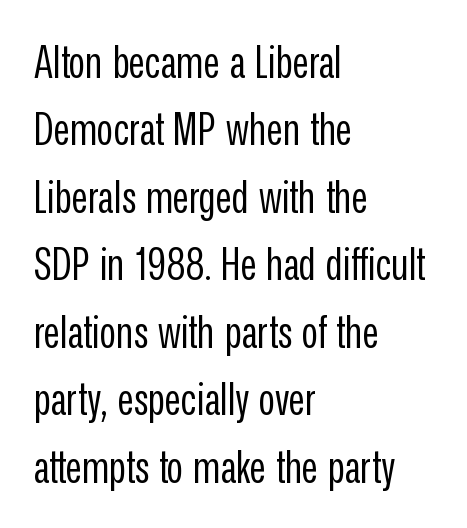
Q: Is the text bold? A: No.
Q: Is the text italic (slanted)? A: No, it is upright.
Q: Is the typeface a serif or a sans-serif typeface? A: Sans-serif.
Q: Is the text underlined? A: No.
Q: How is the paragraph aligned? A: Left-aligned.
Q: Is the spacing between letters normal or unusually wide? A: Normal.
Q: Is the spacing between lines tight, normal or loose? A: Normal.
Q: Width (condensed, normal, or wide)? A: Condensed.
Q: Stroke contrast? A: Low.
Q: x-height? A: Medium.
Q: Monospaced? A: No.
